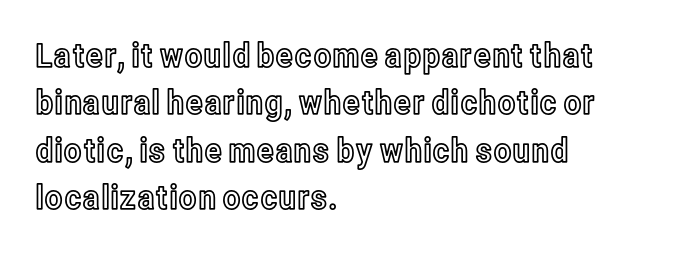
{"italic": "no", "width": "condensed", "x_height": "medium", "monospaced": "no", "underline": "no", "align": "left", "line_spacing": "normal", "line_spacing_ratio": 1.39, "letter_spacing": "normal", "letter_spacing_em": 0.0, "glyph_px": 34}
